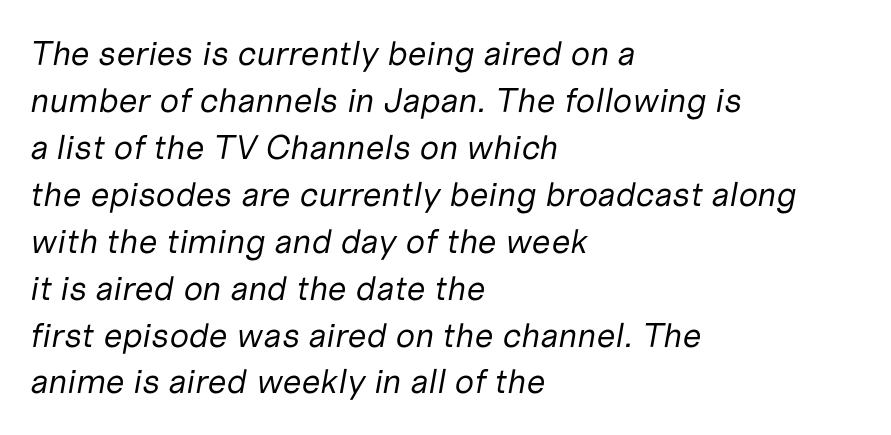
Q: Is the text bold? A: No.
Q: Is the text italic (slanted)? A: Yes, it leans right by about 10 degrees.
Q: Is the text underlined? A: No.
Q: How is the paragraph aligned? A: Left-aligned.
Q: Is the spacing between letters normal or unusually wide? A: Normal.
Q: Is the spacing between lines tight, normal or loose? A: Normal.
Q: Width (condensed, normal, or wide)? A: Normal.
Q: Stroke contrast? A: Low.
Q: x-height? A: Medium.
Q: Monospaced? A: No.
